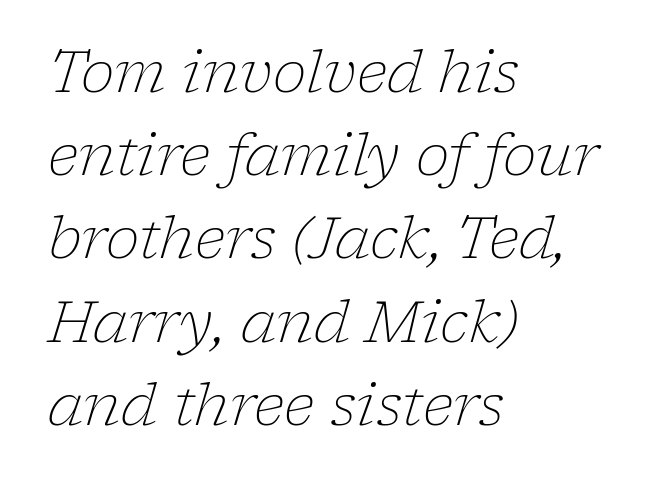
These lines sit exactly where default settings would place them. Each row of text sits above clean, open space. Characters are canted at an angle relative to the baseline's perpendicular. In terms of letterspacing, this is plain default setting. In CSS terms this would be text-align: left. Yep, those are serifs on the letters.
